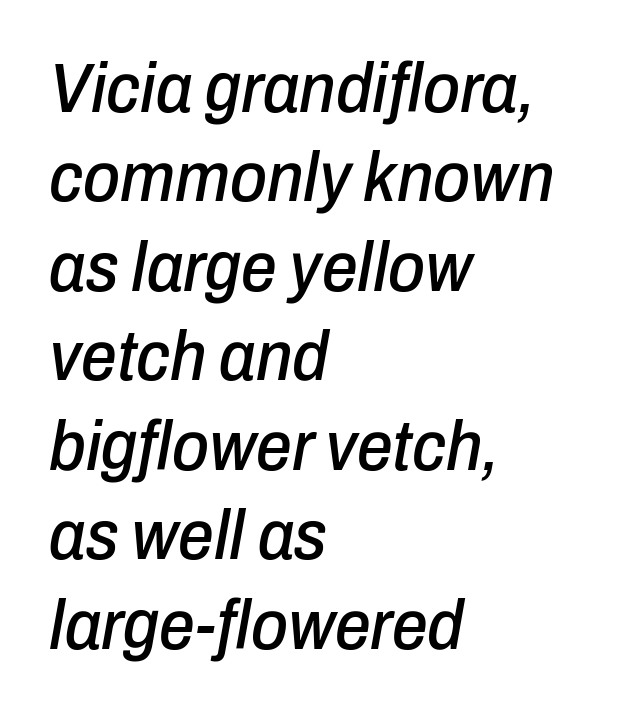
{"italic": "yes", "lean": "right", "slant_degrees": 10, "width": "condensed", "stroke_contrast": "low", "x_height": "medium", "monospaced": "no", "underline": "no", "align": "left", "line_spacing": "normal", "line_spacing_ratio": 1.26, "letter_spacing": "normal", "letter_spacing_em": 0.0, "glyph_px": 71}
